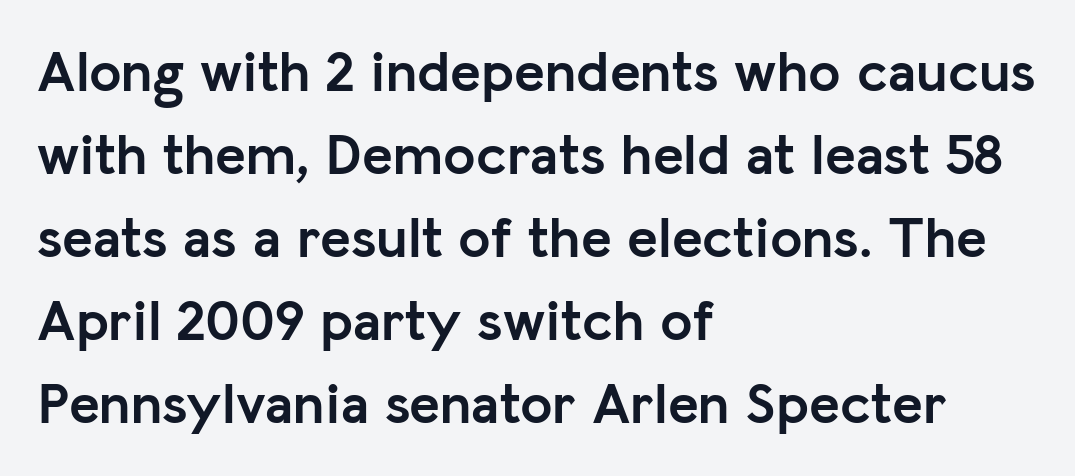
The image shows 58 px semibold sans-serif type, upright; set left-aligned, normal line spacing (1.43x), normal letter spacing, not underlined; low stroke contrast and a medium x-height.
